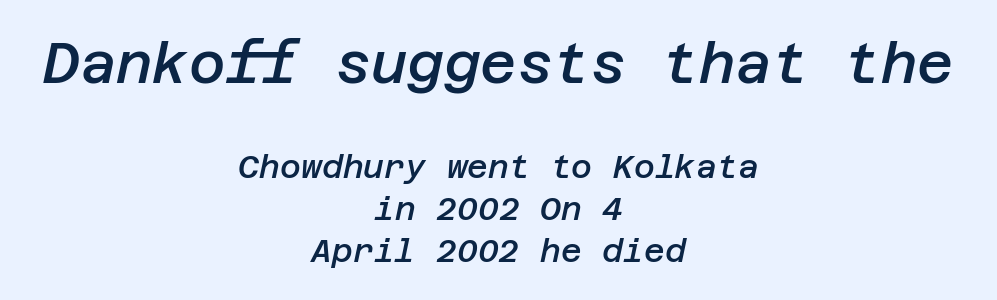
Q: Is the text bold? A: Semi-bold.
Q: Is the text italic (slanted)? A: Yes, it leans right by about 12 degrees.
Q: Is the text underlined? A: No.
Q: How is the paragraph aligned? A: Centered.
Q: Is the spacing between letters normal or unusually wide? A: Normal.
Q: Is the spacing between lines tight, normal or loose? A: Normal.
Q: Which block of text is set in a larger size, the first (top) or the second (bottom)? A: The first (top) one.
Q: Width (condensed, normal, or wide)? A: Normal.
Q: Stroke contrast? A: Low.
Q: x-height? A: Large.
